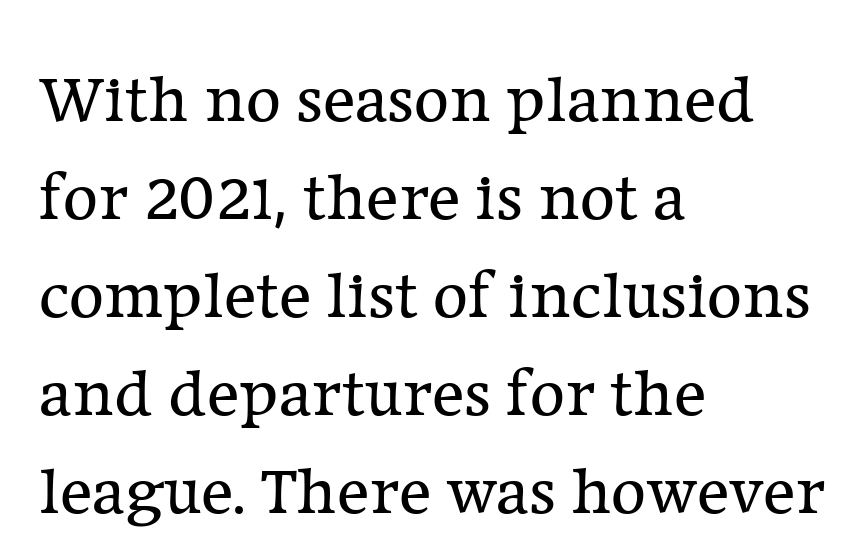
Q: Is the text bold? A: No.
Q: Is the text italic (slanted)? A: No, it is upright.
Q: Is the typeface a serif or a sans-serif typeface? A: Serif.
Q: Is the text underlined? A: No.
Q: How is the paragraph aligned? A: Left-aligned.
Q: Is the spacing between letters normal or unusually wide? A: Normal.
Q: Is the spacing between lines tight, normal or loose? A: Normal.
Q: Width (condensed, normal, or wide)? A: Normal.
Q: Stroke contrast? A: Low.
Q: x-height? A: Medium.
Q: Monospaced? A: No.
